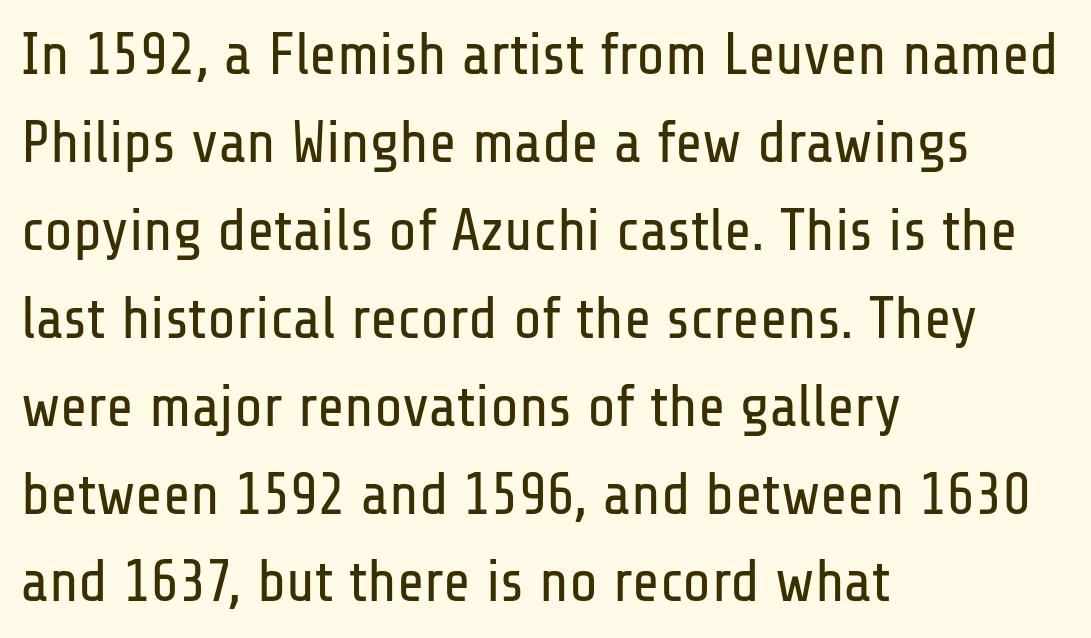
The image shows 59 px regular-weight, condensed sans-serif type, upright; set left-aligned, normal line spacing (1.49x), normal letter spacing, not underlined; low stroke contrast and a medium x-height.
